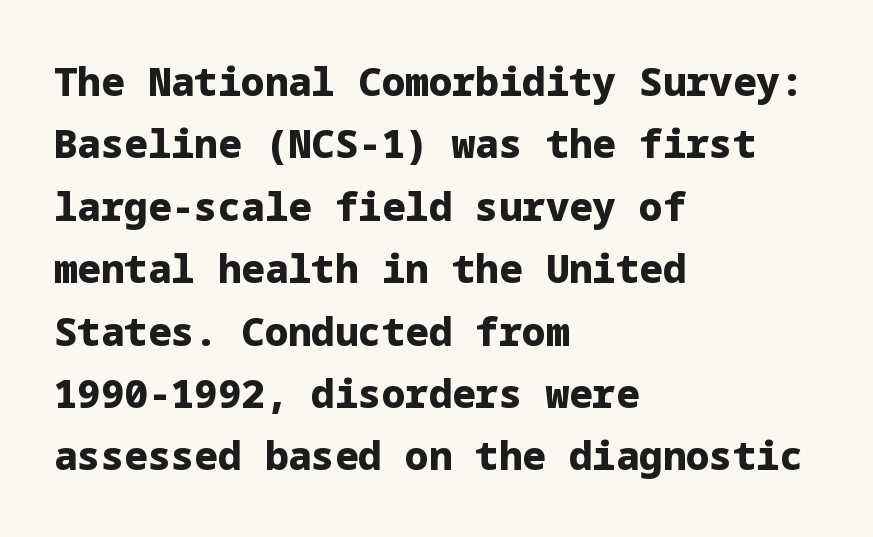
{"serif": "no", "italic": "no", "bold": "yes", "weight": "heavy", "width": "normal", "stroke_contrast": "low", "x_height": "medium", "underline": "no", "align": "left", "line_spacing": "normal", "line_spacing_ratio": 1.6, "letter_spacing": "normal", "letter_spacing_em": 0.0, "glyph_px": 39}
